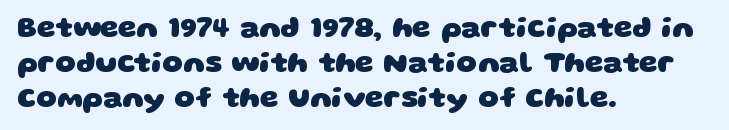
The image shows 29 px heavy, wide sans-serif type; set left-aligned, line spacing 1.2x, normal letter spacing, not underlined; low stroke contrast and a large x-height.
